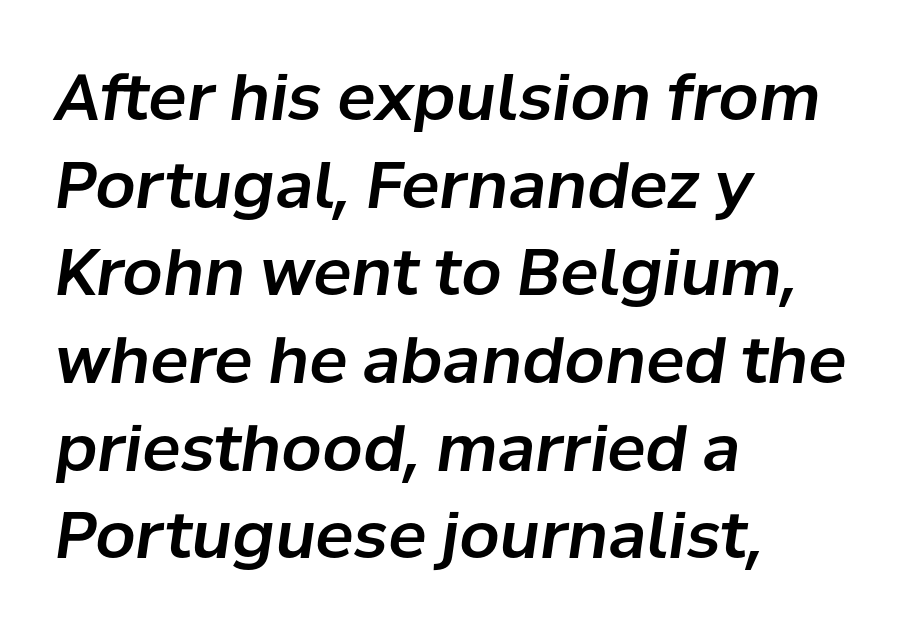
The image shows 64 px text type, italic (leaning right); set left-aligned, normal line spacing (1.37x), normal letter spacing, not underlined; low stroke contrast and a medium x-height.
